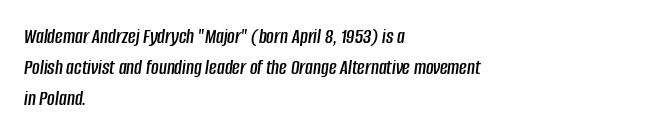
Q: Is the text italic (slanted)? A: Yes, it leans right by about 8 degrees.
Q: Is the text underlined? A: No.
Q: How is the paragraph aligned? A: Left-aligned.
Q: Is the spacing between letters normal or unusually wide? A: Normal.
Q: Is the spacing between lines tight, normal or loose? A: Normal.
